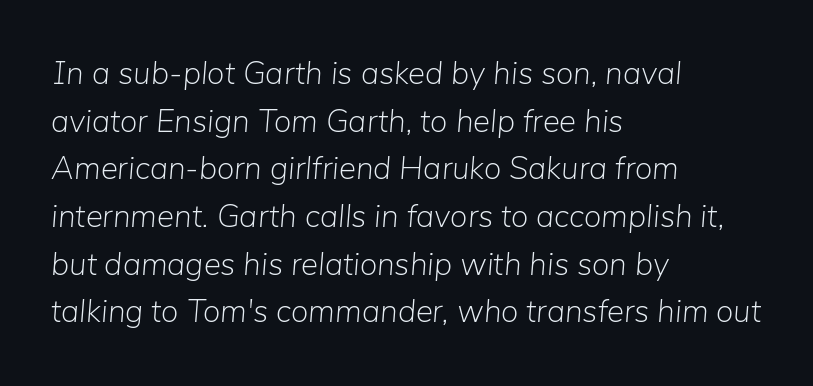
The specimen omits any rule beneath the text block's lines. You could call the tracking neutral — neither tight nor loose. These lines are rendered in a variable-pitch font. The compositor pushed each line to the left boundary. The typesetting does not lean heavy: it is not bold. The font's italic variant was chosen for this text.
